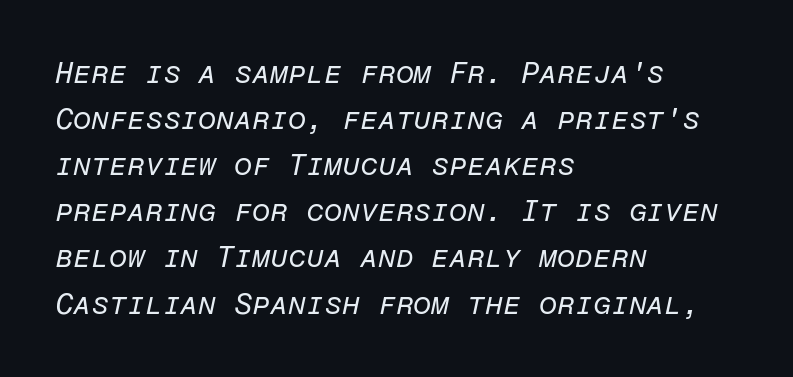
{"italic": "yes", "lean": "right", "slant_degrees": 12, "bold": "no", "weight": "regular", "width": "normal", "stroke_contrast": "low", "x_height": "medium", "monospaced": "yes", "underline": "no", "align": "left", "line_spacing": "normal", "line_spacing_ratio": 1.59, "letter_spacing": "normal", "letter_spacing_em": 0.0, "glyph_px": 29}
